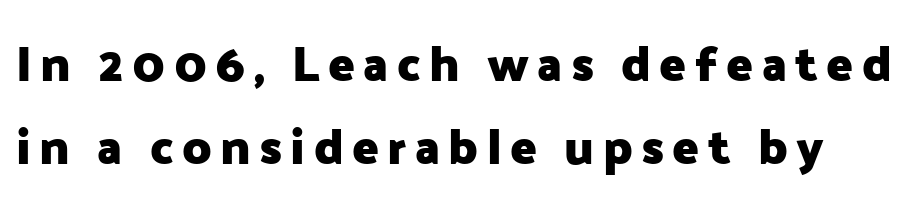
{"serif": "no", "italic": "no", "bold": "yes", "weight": "heavy", "width": "normal", "stroke_contrast": "low", "x_height": "medium", "monospaced": "no", "underline": "no", "line_spacing": "normal", "line_spacing_ratio": 1.7, "glyph_px": 49}
